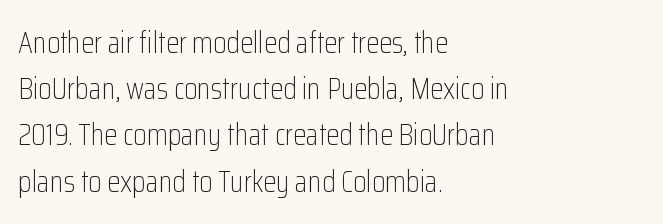
The image shows 30 px light, condensed sans-serif type, upright; set left-aligned, normal line spacing (1.54x), normal letter spacing, not underlined; low stroke contrast and a medium x-height.
